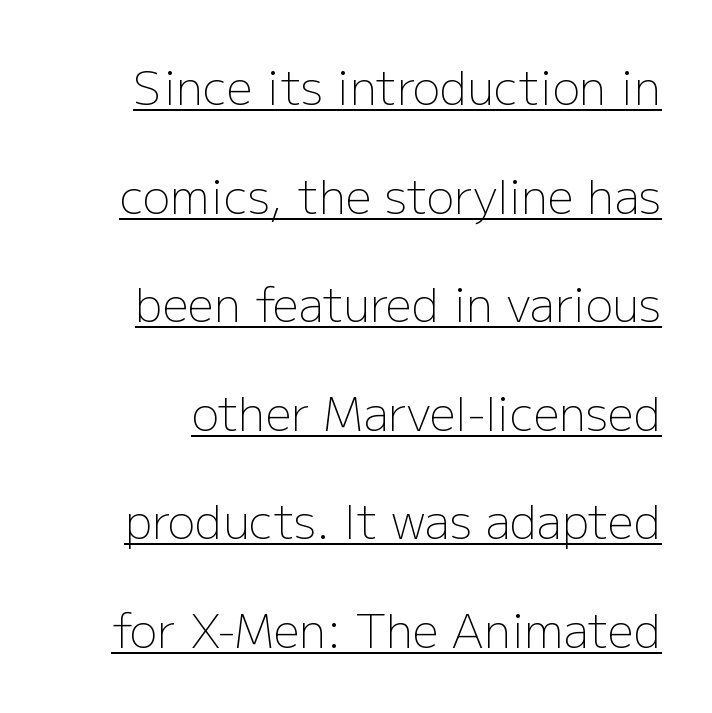
The image shows 46 px light sans-serif type, upright; set loose line spacing (2.36x), normal letter spacing, underlined; low stroke contrast and a medium x-height.
